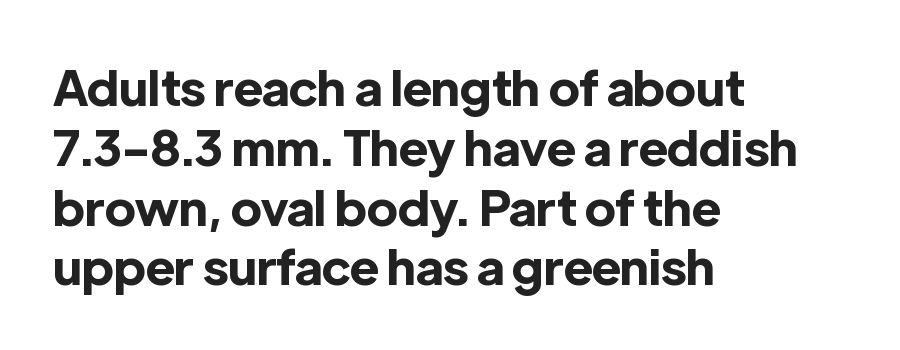
Each glyph is drawn with heavy, bold strokes. Nobody touched the tracking dial on this one. The face used here is proportionally spaced, like ordinary book or web type. This sample uses a sans-serif face.
